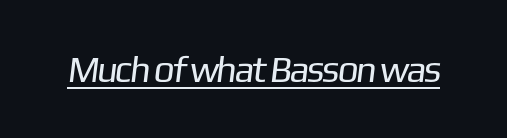
The image shows 37 px regular-weight sans-serif type; set normal letter spacing, underlined; low stroke contrast and a medium x-height.
